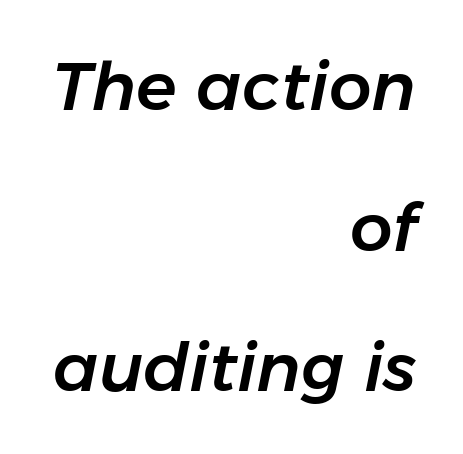
Proportional: the letters do not fall into vertical columns. This sample trades compactness for vertical openness between lines. Horizontally, the lines are justified to the trailing edge only. Just letters on the line, the space beneath them empty.
